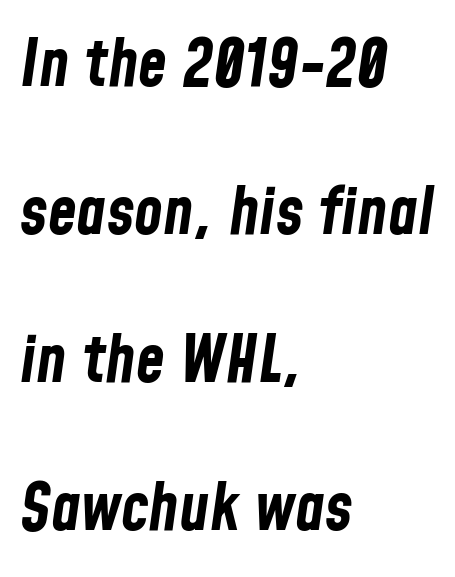
The tracking reads as untouched default to a designer's eye. Do the characters align in a grid? No, the font is proportional. The typography opts for an oblique posture over an upright one. The font is running at its bold setting.
